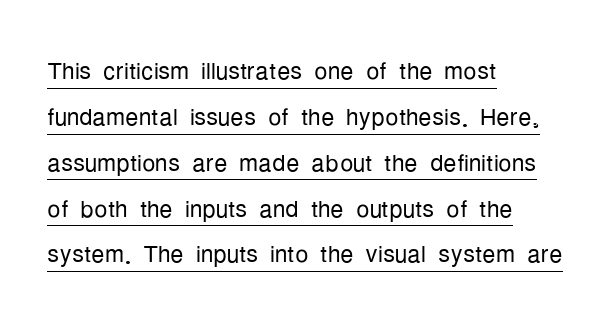
The image shows 33 px light, condensed sans-serif type, upright; set left-aligned, normal line spacing (1.39x), normal letter spacing, underlined; low stroke contrast and a medium x-height.
